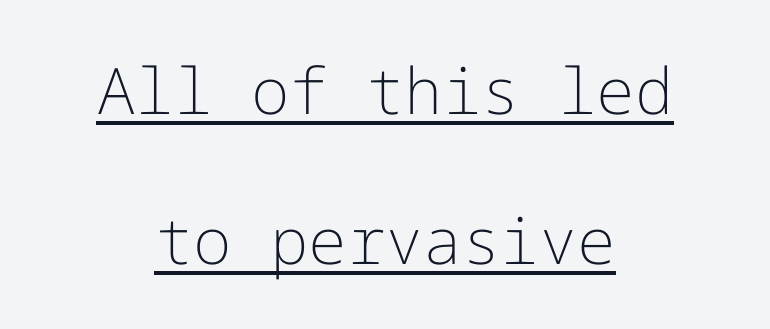
Between one letter and the next there's only the usual sliver of space. Centered paragraph, ragged on both sides. The font family rendered here belongs to the sans-serif group. Heaviness? Minimal to ordinary, like unemphasized prose.
